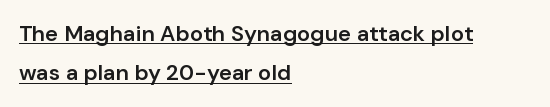
Notice how a bar underscores the lettering throughout. Alignment: flush left. Compared with typical body copy, the letter spacing here is the same. A fair bit of extra ink — the face is semibold, not bold. Quick note: not italic, upright.
